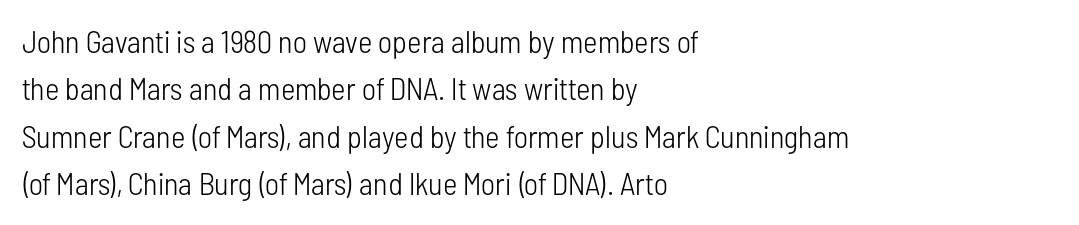
The image shows 31 px light, condensed sans-serif type, upright; set left-aligned, normal line spacing (1.53x), normal letter spacing, not underlined; low stroke contrast and a medium x-height.
